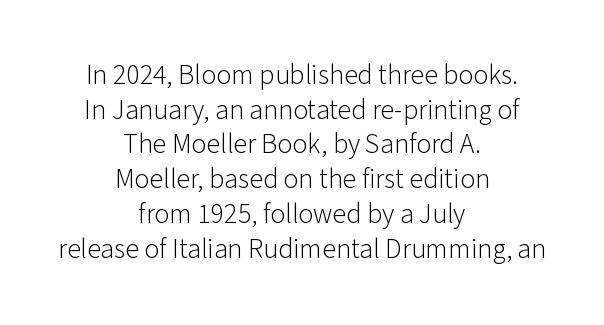
Q: Is the text bold? A: No.
Q: Is the text italic (slanted)? A: No, it is upright.
Q: Is the typeface a serif or a sans-serif typeface? A: Sans-serif.
Q: Is the text underlined? A: No.
Q: How is the paragraph aligned? A: Centered.
Q: Is the spacing between letters normal or unusually wide? A: Normal.
Q: Width (condensed, normal, or wide)? A: Normal.
Q: Stroke contrast? A: Low.
Q: x-height? A: Medium.
Q: Monospaced? A: No.
